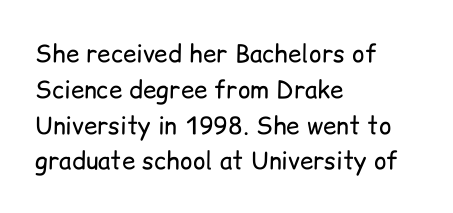
{"italic": "no", "bold": "no", "underline": "no", "align": "left", "line_spacing": "normal", "line_spacing_ratio": 1.49, "letter_spacing": "normal", "letter_spacing_em": 0.0, "glyph_px": 24}
